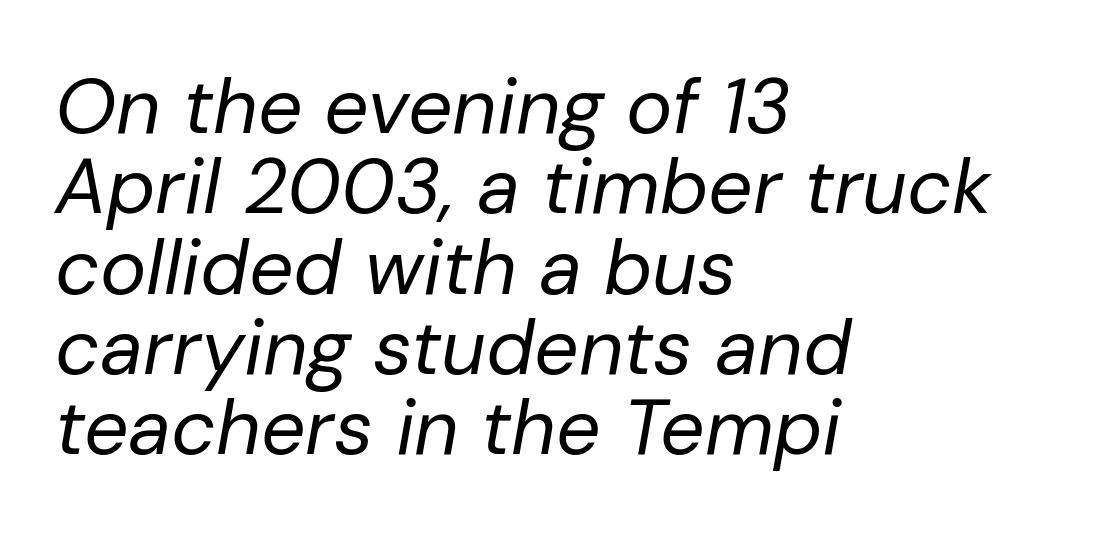
Is the letter spacing exaggerated? No — it looks like the ordinary default. These lines are set flush left with a ragged right edge. This is oblique type, the kind used for emphasis or titles. Is this a fixed-width face? No — the glyphs have proportional, varying widths. Is the type heavy? It reads as light-to-regular instead. Does the leading feel generous? Not at all — it's pinched.
